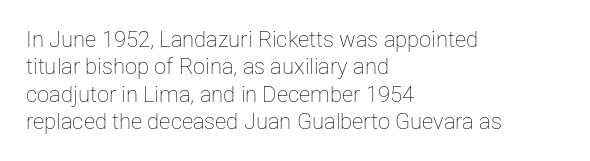
The image shows 22 px text type, upright; set left-aligned, line spacing 1.24x, normal letter spacing, not underlined.
